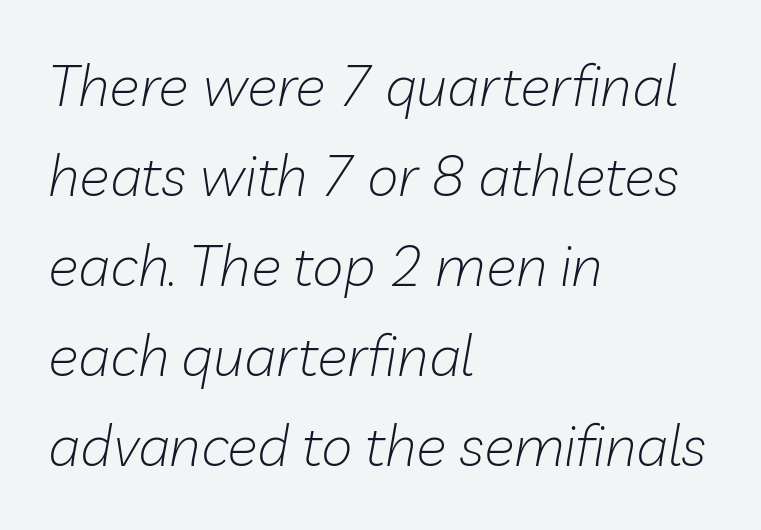
{"italic": "yes", "lean": "right", "slant_degrees": 10, "bold": "no", "weight": "light", "width": "normal", "stroke_contrast": "low", "x_height": "medium", "monospaced": "no", "underline": "no", "align": "left", "line_spacing": "normal", "line_spacing_ratio": 1.58, "letter_spacing": "normal", "letter_spacing_em": 0.0, "glyph_px": 57}
